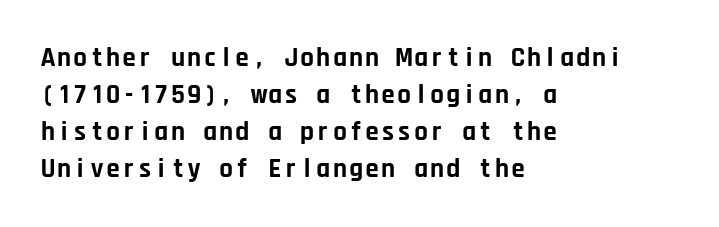
The image shows 27 px bold type, upright; set left-aligned, normal line spacing (1.37x), normal letter spacing, not underlined.
